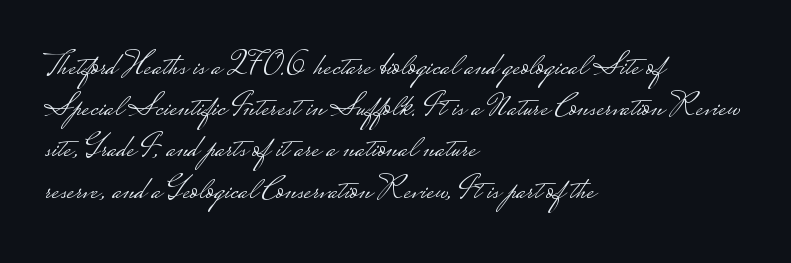
The image shows 33 px light, wide sans-serif type; set left-aligned, normal line spacing (1.25x), normal letter spacing, not underlined; low stroke contrast.
